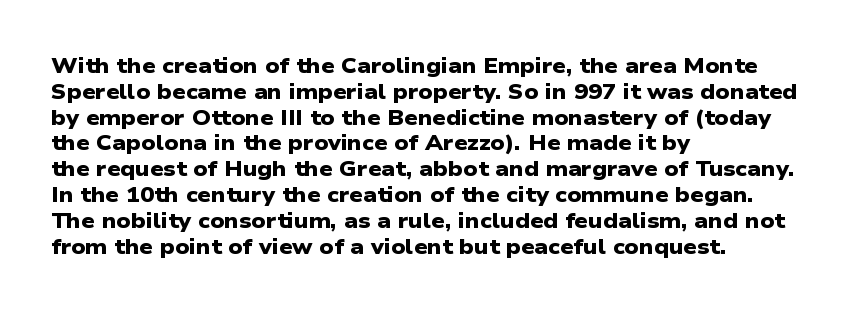
The image shows 21 px bold type; set left-aligned, line spacing 1.23x, normal letter spacing, not underlined.
